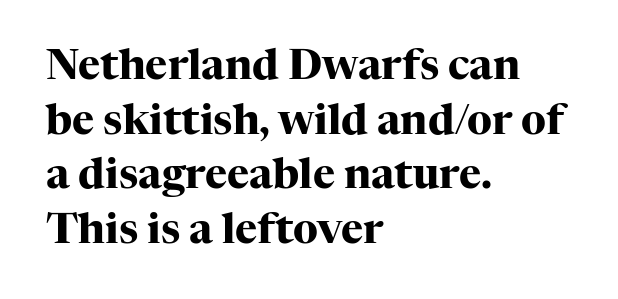
Q: Is the text bold? A: Yes.
Q: Is the text italic (slanted)? A: No, it is upright.
Q: Is the typeface a serif or a sans-serif typeface? A: Serif.
Q: Is the text underlined? A: No.
Q: How is the paragraph aligned? A: Left-aligned.
Q: Is the spacing between letters normal or unusually wide? A: Normal.
Q: Is the spacing between lines tight, normal or loose? A: Normal.
Q: Width (condensed, normal, or wide)? A: Normal.
Q: Stroke contrast? A: High.
Q: x-height? A: Medium.
Q: Monospaced? A: No.
